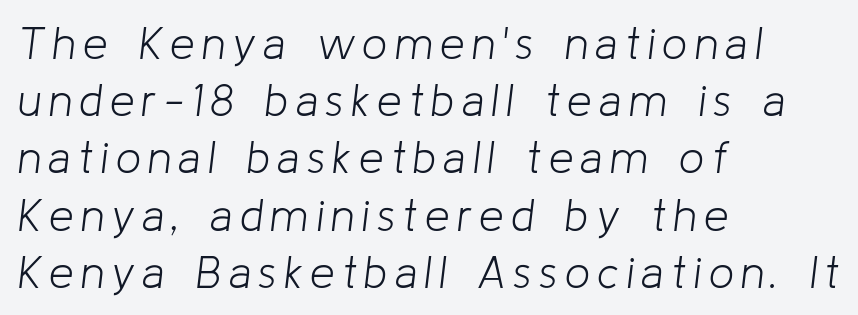
{"italic": "yes", "lean": "right", "slant_degrees": 8, "bold": "no", "weight": "light", "width": "normal", "stroke_contrast": "low", "x_height": "medium", "monospaced": "no", "underline": "no", "align": "left", "line_spacing": "normal", "line_spacing_ratio": 1.3, "glyph_px": 44}
